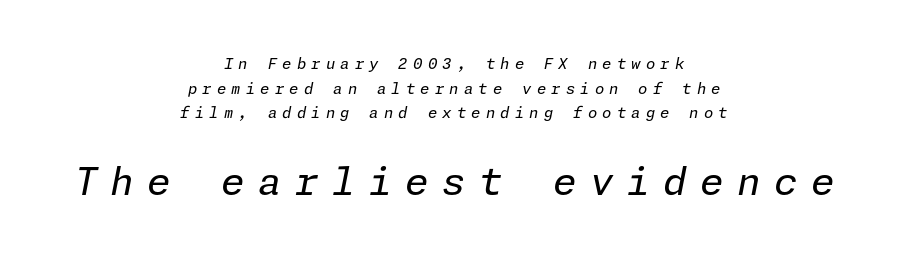
This is oblique type, the kind used for emphasis or titles. The horizontal fit of the characters is loose and conspicuously gappy. You get the small type first, then a jump to larger type. The paragraph has two soft edges and a firm central axis. Anything drawn beneath the words? Only blank space. This block has exactly the height ordinary leading produces.
